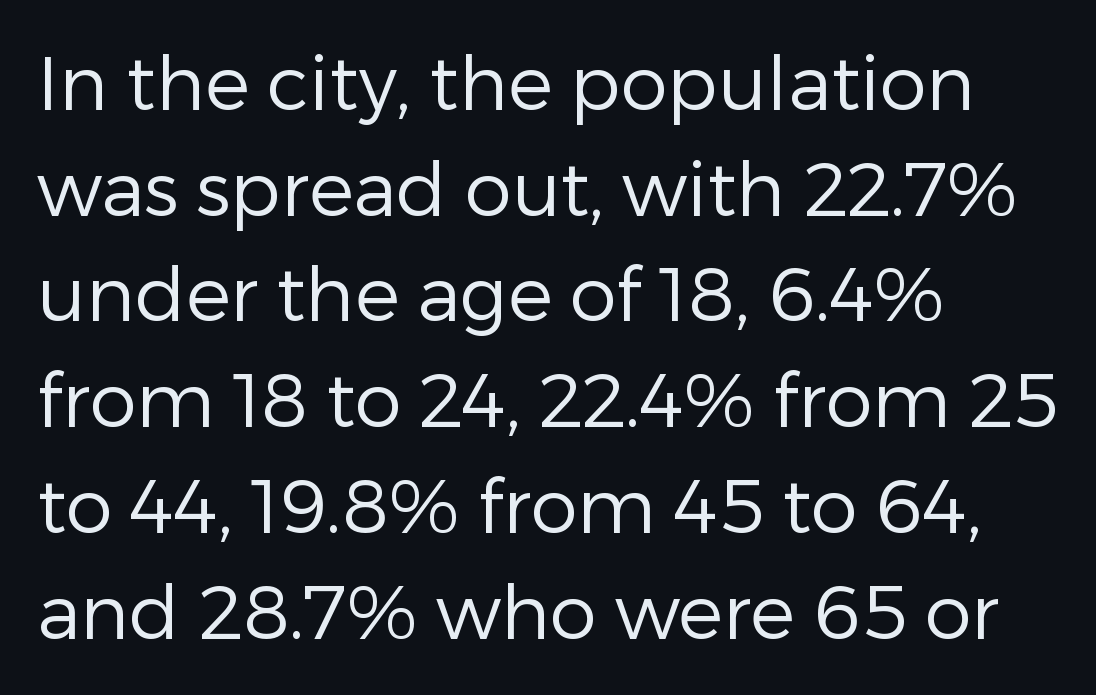
To sum up the face: it is a sans, with no serifs. The passage shown stacks its lines at a standard gap. Has an underline been added? It has not. Stroke mass is kept to a normal reading level or below. The axis of the letterforms is exactly vertical.
